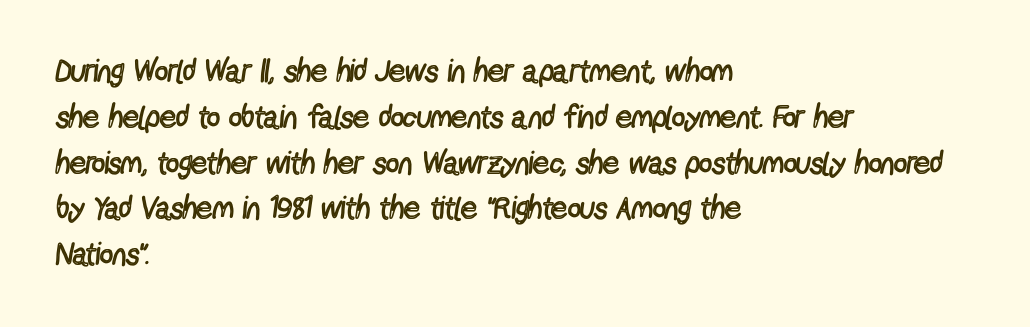
Q: Is the text bold? A: No.
Q: Is the typeface a serif or a sans-serif typeface? A: Sans-serif.
Q: Is the text underlined? A: No.
Q: How is the paragraph aligned? A: Left-aligned.
Q: Is the spacing between letters normal or unusually wide? A: Normal.
Q: Is the spacing between lines tight, normal or loose? A: Normal.
Q: Width (condensed, normal, or wide)? A: Condensed.
Q: x-height? A: Medium.
Q: Monospaced? A: No.
